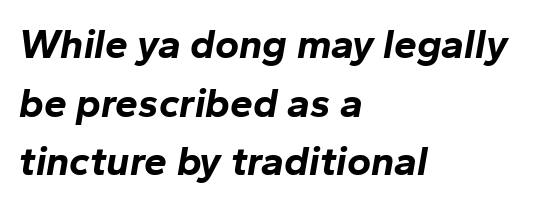
The image shows 41 px bold type, italic (leaning right); set left-aligned, normal line spacing (1.43x), normal letter spacing, not underlined; low stroke contrast and a medium x-height.
